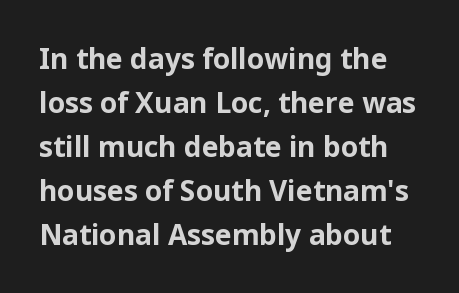
{"serif": "no", "italic": "no", "bold": "yes", "weight": "bold", "width": "normal", "stroke_contrast": "low", "x_height": "medium", "monospaced": "no", "underline": "no", "line_spacing": "normal", "line_spacing_ratio": 1.57, "letter_spacing": "normal", "letter_spacing_em": 0.0, "glyph_px": 28}
